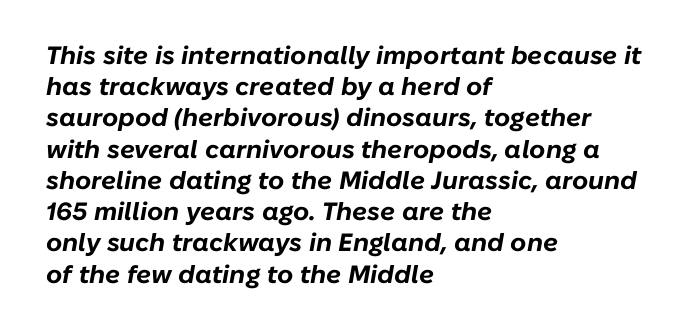
{"italic": "yes", "lean": "right", "slant_degrees": 10, "bold": "yes", "underline": "no", "align": "left", "line_spacing": "normal", "line_spacing_ratio": 1.25, "letter_spacing": "normal", "letter_spacing_em": 0.0, "glyph_px": 25}
